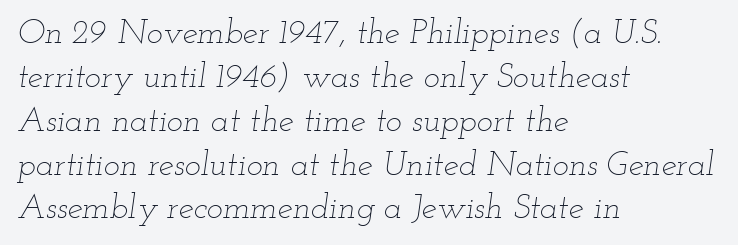
The image shows 34 px thin, wide type, italic (leaning right); set left-aligned, normal line spacing (1.29x), normal letter spacing, not underlined; low stroke contrast and a small x-height.
